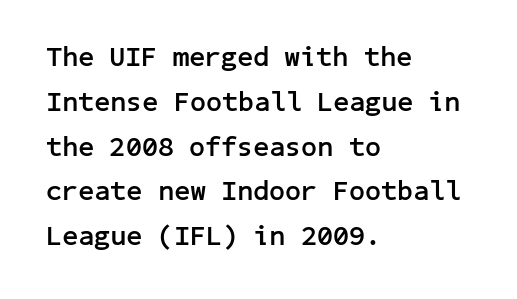
The image shows 28 px semibold sans-serif type, upright; set left-aligned, normal line spacing (1.6x), normal letter spacing, not underlined; low stroke contrast and a medium x-height.
